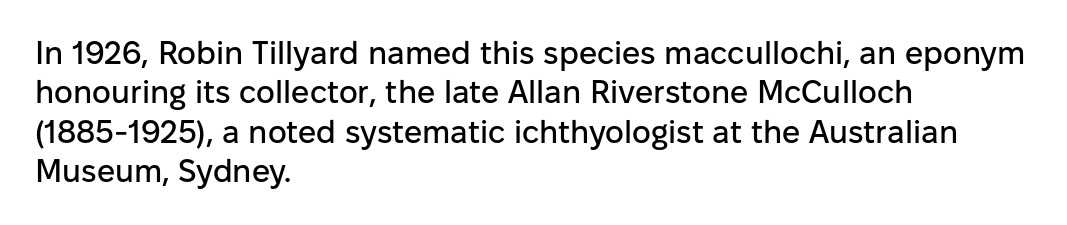
{"serif": "no", "italic": "no", "width": "normal", "stroke_contrast": "low", "x_height": "medium", "monospaced": "no", "underline": "no", "align": "left", "line_spacing_ratio": 1.23, "letter_spacing": "normal", "letter_spacing_em": 0.0, "glyph_px": 32}
